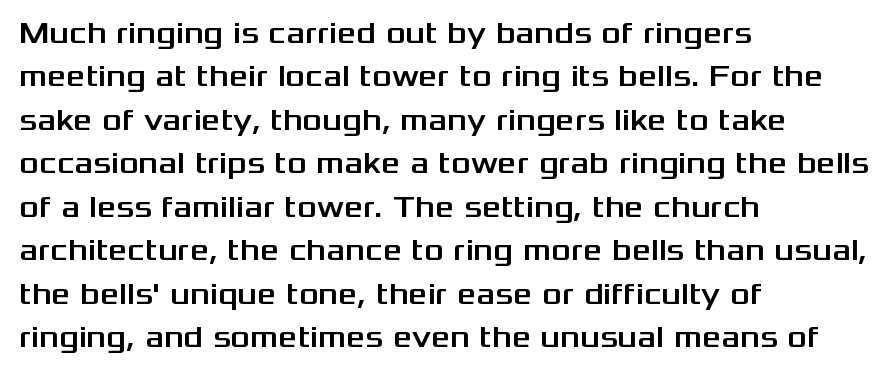
{"serif": "no", "italic": "no", "width": "wide", "stroke_contrast": "medium", "x_height": "medium", "monospaced": "no", "underline": "no", "align": "left", "line_spacing": "normal", "line_spacing_ratio": 1.45, "letter_spacing": "normal", "letter_spacing_em": 0.0, "glyph_px": 30}
